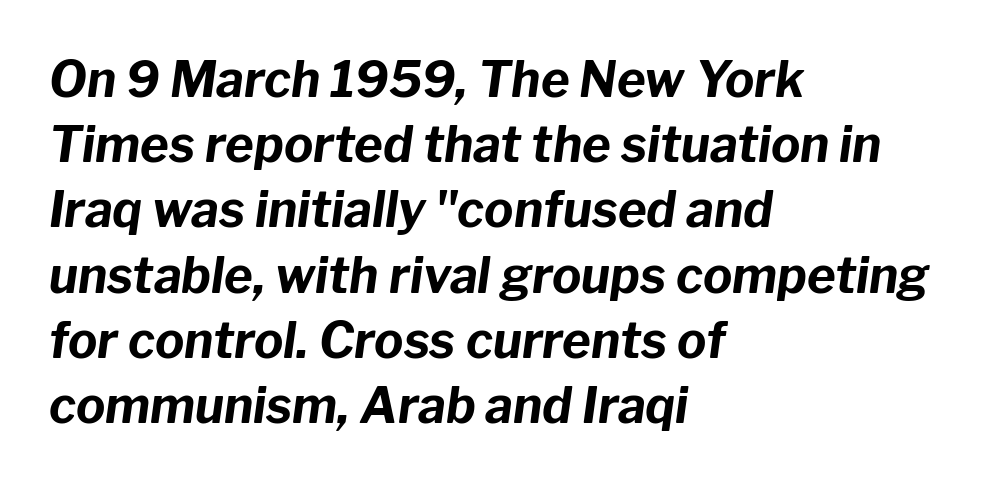
Underline: absent. Does the lettering tilt? It does — this is italic. This block has exactly the height ordinary leading produces. Does the copy run flush right? No — it runs flush left. Character widths vary here, with narrow letters taking less room than wide ones.
